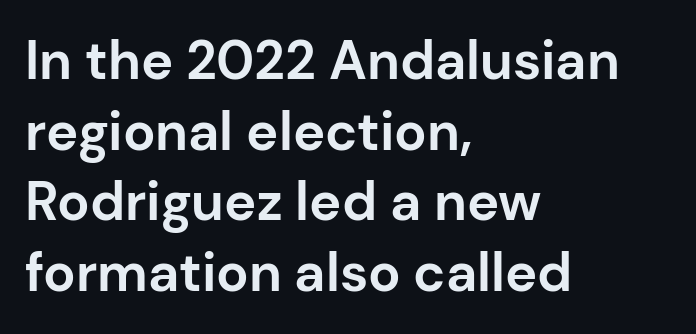
Q: Is the text bold? A: Yes.
Q: Is the text italic (slanted)? A: No, it is upright.
Q: Is the typeface a serif or a sans-serif typeface? A: Sans-serif.
Q: Is the text underlined? A: No.
Q: How is the paragraph aligned? A: Left-aligned.
Q: Is the spacing between letters normal or unusually wide? A: Normal.
Q: Is the spacing between lines tight, normal or loose? A: Normal.
Q: Width (condensed, normal, or wide)? A: Normal.
Q: Stroke contrast? A: Low.
Q: x-height? A: Medium.
Q: Monospaced? A: No.
